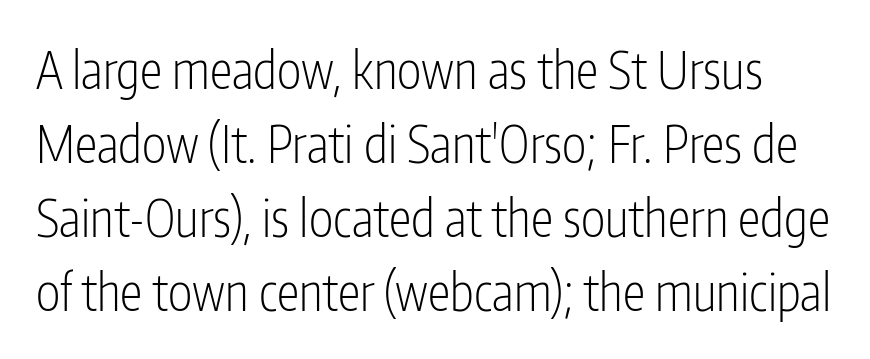
What kind of face is this? One without serifs — a sans. The specimen omits any rule beneath the text block's lines. This reads as an unemphasized weight, regular at the heaviest. The lettering stays uniformly vertical, giving the passage a roman look.
